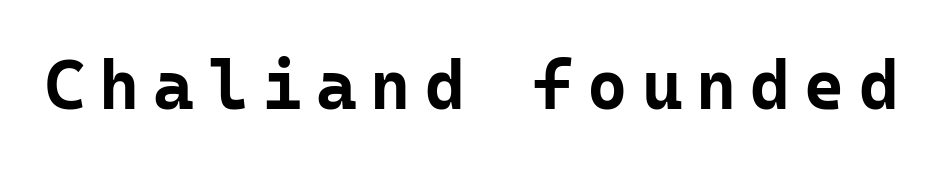
{"serif": "no", "italic": "no", "bold": "yes", "weight": "bold", "width": "normal", "stroke_contrast": "low", "x_height": "medium", "monospaced": "yes", "underline": "no", "letter_spacing": "wide", "letter_spacing_em": 0.2, "glyph_px": 69}
